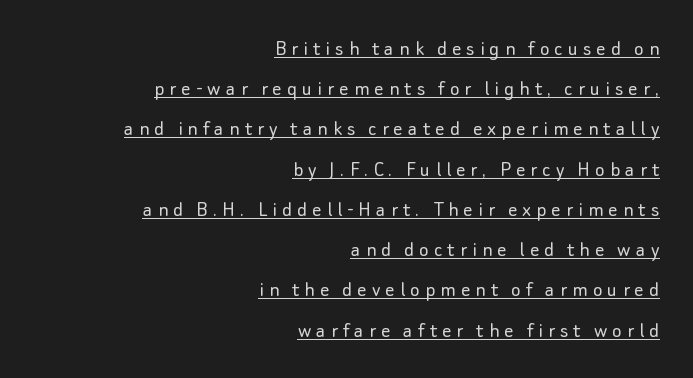
The image shows 23 px text type, upright; set right-aligned, line spacing 1.75x, unusually wide letter spacing (+0.22 em), underlined.
